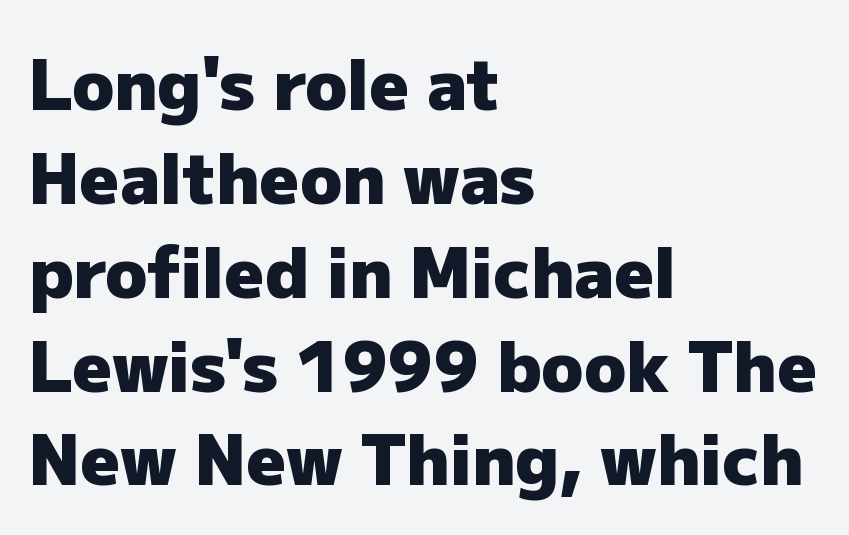
{"serif": "no", "italic": "no", "bold": "yes", "weight": "heavy", "width": "normal", "stroke_contrast": "low", "x_height": "medium", "monospaced": "no", "underline": "no", "align": "left", "line_spacing": "normal", "line_spacing_ratio": 1.36, "letter_spacing": "normal", "letter_spacing_em": 0.0, "glyph_px": 69}
